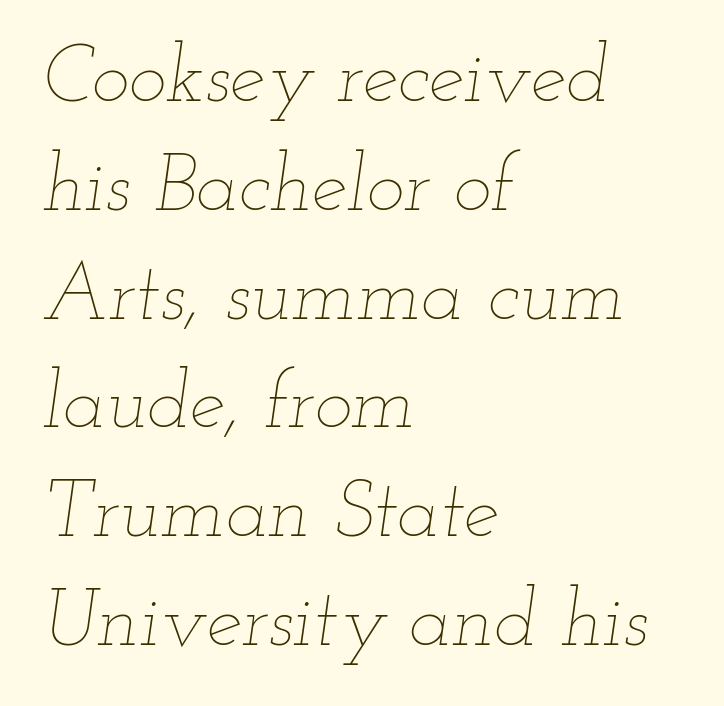
{"italic": "yes", "lean": "right", "slant_degrees": 12, "bold": "no", "weight": "thin", "width": "wide", "stroke_contrast": "low", "x_height": "small", "monospaced": "no", "underline": "no", "align": "left", "line_spacing": "normal", "line_spacing_ratio": 1.36, "letter_spacing": "normal", "letter_spacing_em": 0.0, "glyph_px": 80}
